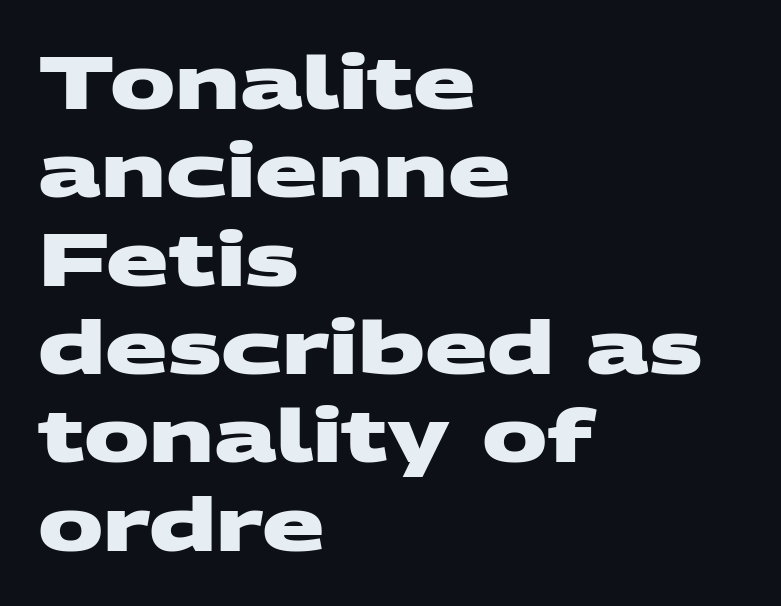
Q: Is the text bold? A: Yes.
Q: Is the typeface a serif or a sans-serif typeface? A: Sans-serif.
Q: Is the text underlined? A: No.
Q: How is the paragraph aligned? A: Left-aligned.
Q: Is the spacing between letters normal or unusually wide? A: Normal.
Q: Width (condensed, normal, or wide)? A: Wide.
Q: Stroke contrast? A: Medium.
Q: x-height? A: Large.
Q: Monospaced? A: No.
